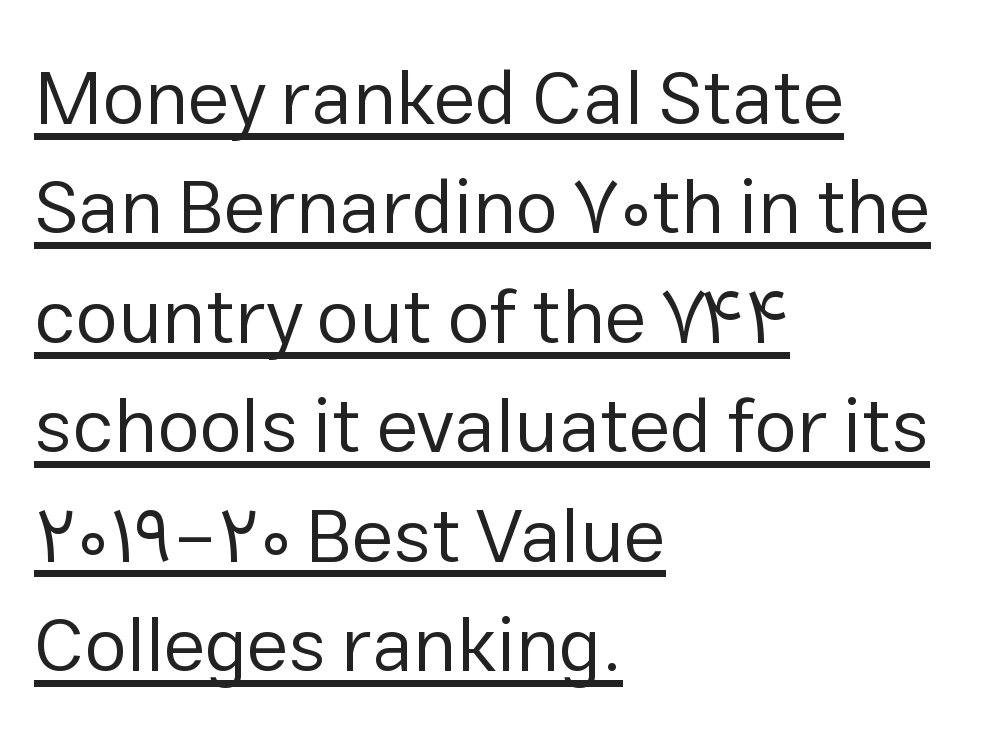
{"serif": "no", "italic": "no", "bold": "no", "weight": "regular", "width": "normal", "stroke_contrast": "low", "x_height": "medium", "monospaced": "no", "underline": "yes", "align": "left", "line_spacing": "normal", "line_spacing_ratio": 1.44, "letter_spacing": "normal", "letter_spacing_em": 0.0, "glyph_px": 76}
